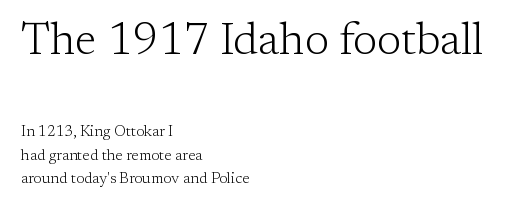
Type without underlining. If you measured baseline to baseline, you'd find a middling distance. Here the designer chose a conventional face with non-uniform glyph widths. Observe the ordinary spacing: letters are neighbours, not strangers. No italicization has been applied; the sample stays upright.
